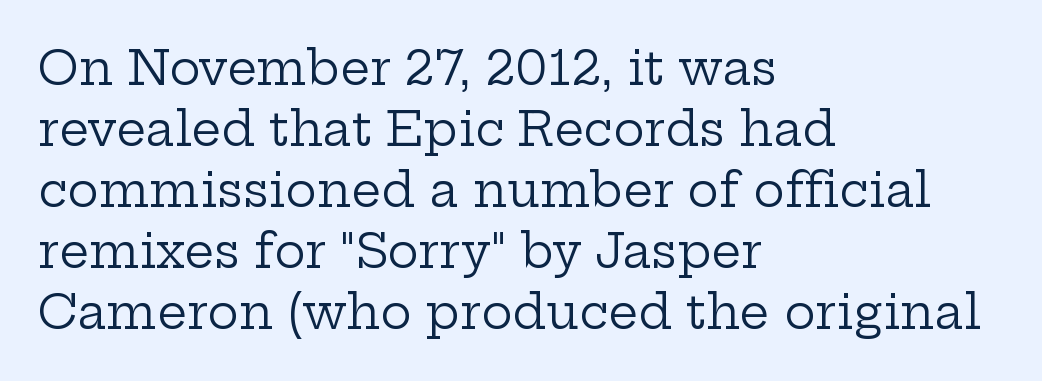
Q: Is the text bold? A: No.
Q: Is the text italic (slanted)? A: No, it is upright.
Q: Is the typeface a serif or a sans-serif typeface? A: Serif.
Q: Is the text underlined? A: No.
Q: How is the paragraph aligned? A: Left-aligned.
Q: Is the spacing between letters normal or unusually wide? A: Normal.
Q: Is the spacing between lines tight, normal or loose? A: Normal.
Q: Width (condensed, normal, or wide)? A: Wide.
Q: Stroke contrast? A: Low.
Q: x-height? A: Medium.
Q: Monospaced? A: No.
